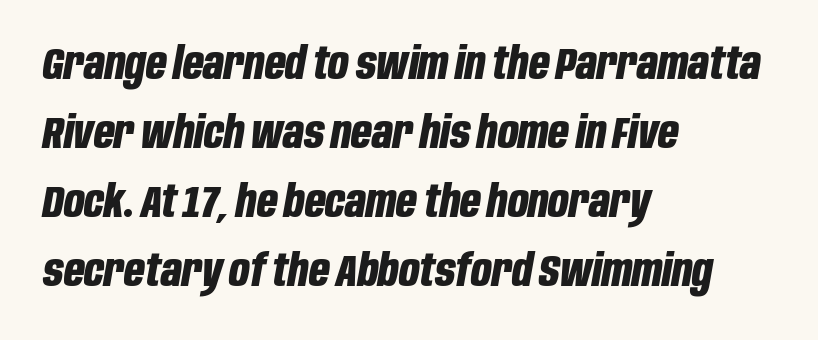
Q: Is the text bold? A: Yes.
Q: Is the text italic (slanted)? A: Yes, it leans right by about 10 degrees.
Q: Is the text underlined? A: No.
Q: How is the paragraph aligned? A: Left-aligned.
Q: Is the spacing between letters normal or unusually wide? A: Normal.
Q: Is the spacing between lines tight, normal or loose? A: Normal.
Q: Width (condensed, normal, or wide)? A: Condensed.
Q: Stroke contrast? A: Low.
Q: x-height? A: Large.
Q: Monospaced? A: No.
